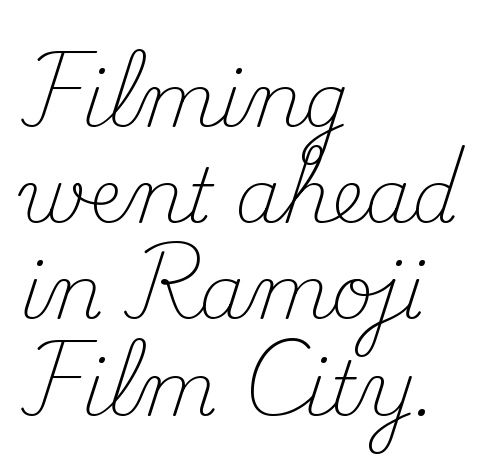
The image shows 74 px light serif type; set left-aligned, normal line spacing (1.3x), normal letter spacing, not underlined; medium stroke contrast and a small x-height.
